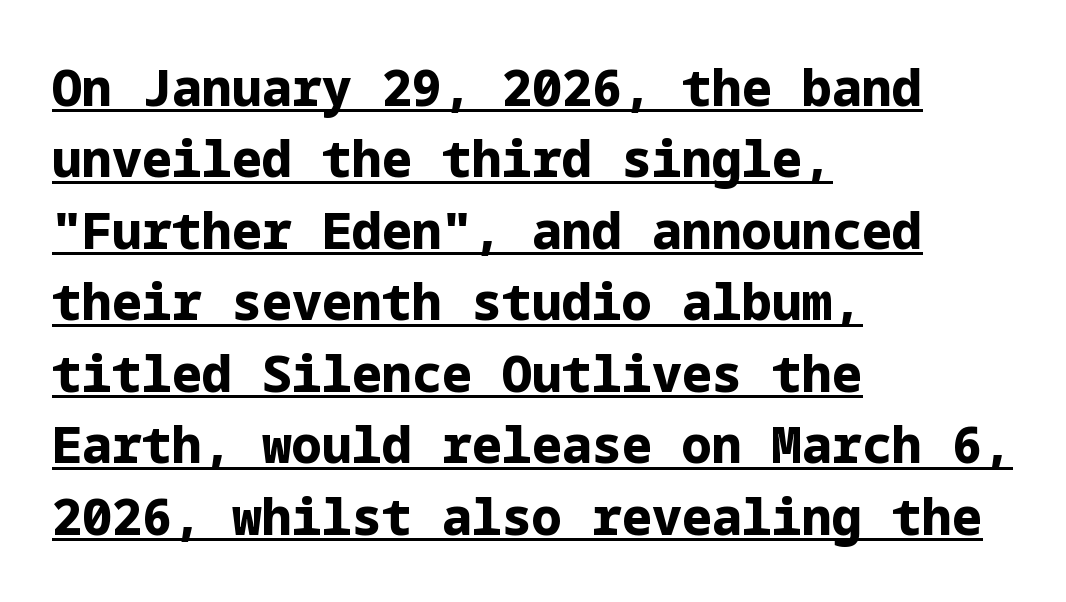
{"serif": "no", "italic": "no", "bold": "yes", "weight": "bold", "width": "normal", "stroke_contrast": "low", "x_height": "medium", "underline": "yes", "align": "left", "line_spacing": "normal", "line_spacing_ratio": 1.43, "letter_spacing": "normal", "letter_spacing_em": 0.0, "glyph_px": 50}
